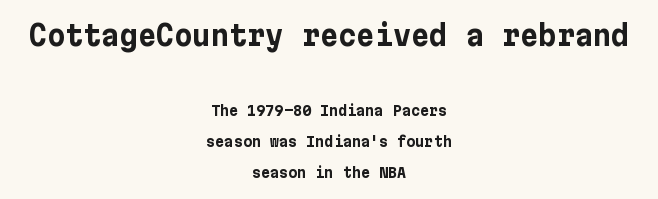
The leading is generous, giving the passage an open texture. You get the large type first, then a drop to smaller type. Font category for this specimen: sans-serif. These lines were composed using upright roman letters.
